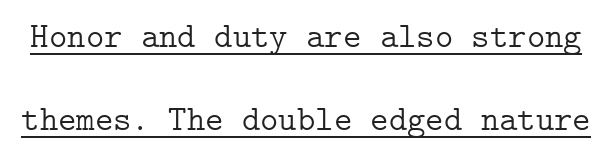
The image shows 35 px light serif type, upright; set loose line spacing (2.37x), normal letter spacing, underlined; low stroke contrast and a medium x-height.
